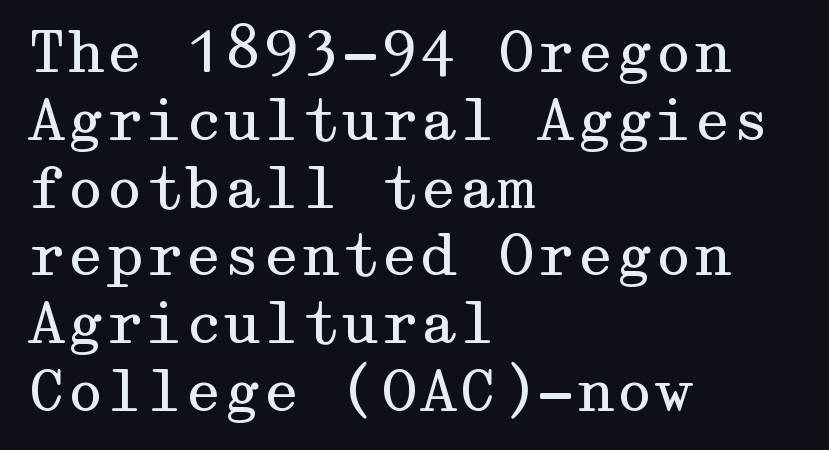
Q: Is the text bold? A: No.
Q: Is the text italic (slanted)? A: No, it is upright.
Q: Is the typeface a serif or a sans-serif typeface? A: Serif.
Q: Is the text underlined? A: No.
Q: How is the paragraph aligned? A: Left-aligned.
Q: Is the spacing between letters normal or unusually wide? A: Normal.
Q: Width (condensed, normal, or wide)? A: Wide.
Q: Stroke contrast? A: Medium.
Q: x-height? A: Medium.
